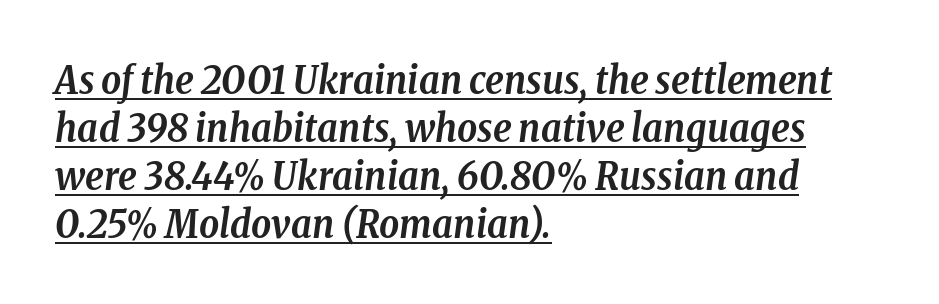
Q: Is the text bold? A: Yes.
Q: Is the text italic (slanted)? A: Yes, it leans right by about 8 degrees.
Q: Is the typeface a serif or a sans-serif typeface? A: Serif.
Q: Is the text underlined? A: Yes.
Q: How is the paragraph aligned? A: Left-aligned.
Q: Is the spacing between letters normal or unusually wide? A: Normal.
Q: Width (condensed, normal, or wide)? A: Condensed.
Q: Stroke contrast? A: Low.
Q: x-height? A: Medium.
Q: Monospaced? A: No.
